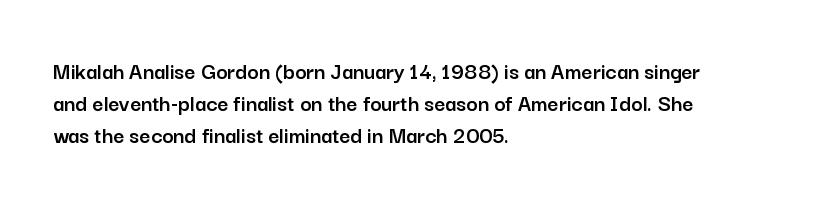
{"italic": "no", "underline": "no", "align": "left", "line_spacing": "normal", "line_spacing_ratio": 1.34, "letter_spacing": "normal", "letter_spacing_em": 0.0, "glyph_px": 24}
